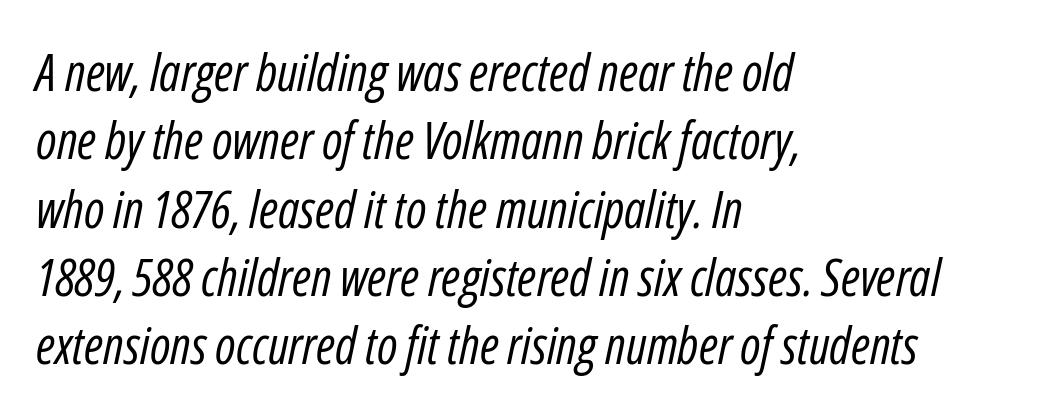
{"italic": "yes", "lean": "right", "slant_degrees": 12, "bold": "no", "weight": "regular", "width": "condensed", "stroke_contrast": "low", "x_height": "medium", "monospaced": "no", "underline": "no", "align": "left", "line_spacing": "normal", "line_spacing_ratio": 1.34, "letter_spacing": "normal", "letter_spacing_em": 0.0, "glyph_px": 51}
